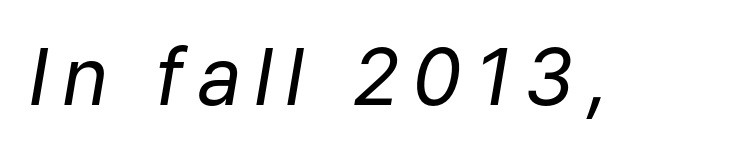
Q: Is the text bold? A: No.
Q: Is the text italic (slanted)? A: Yes, it leans right by about 9 degrees.
Q: Is the text underlined? A: No.
Q: Width (condensed, normal, or wide)? A: Normal.
Q: Stroke contrast? A: Low.
Q: x-height? A: Medium.
Q: Monospaced? A: No.
